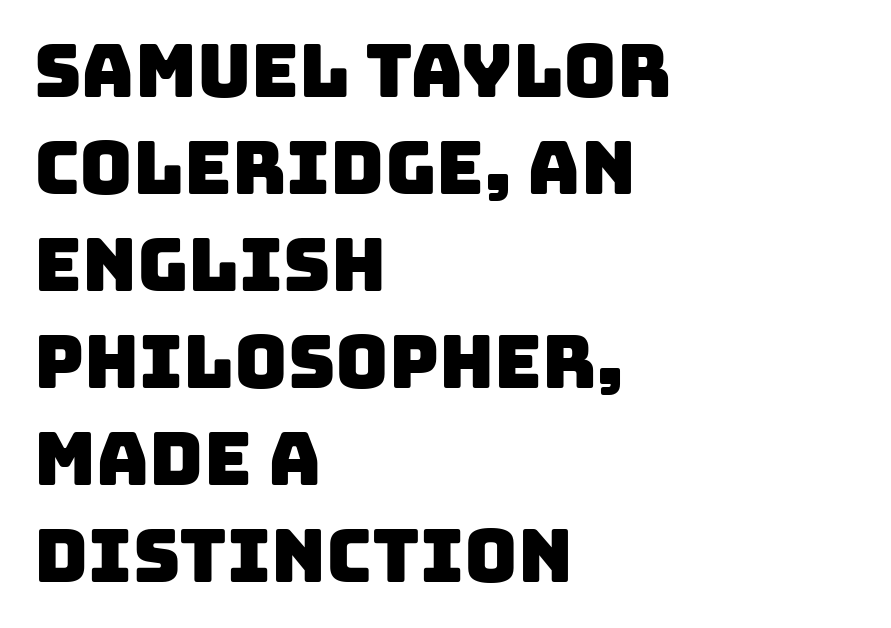
{"serif": "no", "width": "normal", "stroke_contrast": "low", "x_height": "large", "monospaced": "no", "underline": "no", "align": "left", "line_spacing": "normal", "line_spacing_ratio": 1.33, "letter_spacing": "normal", "letter_spacing_em": 0.0, "glyph_px": 73}
